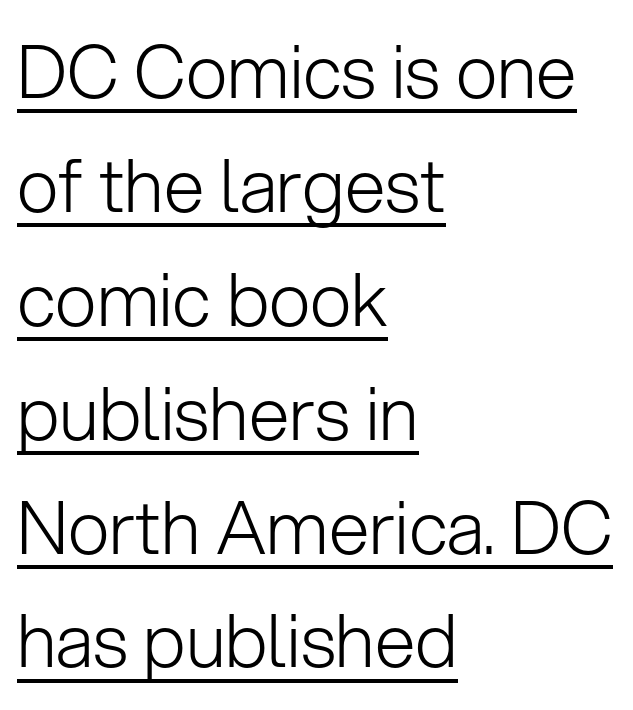
Q: Is the text bold? A: No.
Q: Is the text italic (slanted)? A: No, it is upright.
Q: Is the typeface a serif or a sans-serif typeface? A: Sans-serif.
Q: Is the text underlined? A: Yes.
Q: How is the paragraph aligned? A: Left-aligned.
Q: Is the spacing between letters normal or unusually wide? A: Normal.
Q: Is the spacing between lines tight, normal or loose? A: Normal.
Q: Width (condensed, normal, or wide)? A: Normal.
Q: Stroke contrast? A: Low.
Q: x-height? A: Medium.
Q: Monospaced? A: No.
